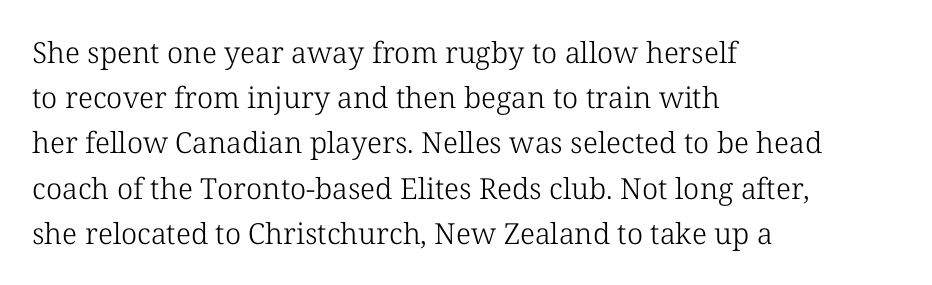
Q: Is the text bold? A: No.
Q: Is the text italic (slanted)? A: No, it is upright.
Q: Is the typeface a serif or a sans-serif typeface? A: Serif.
Q: Is the text underlined? A: No.
Q: How is the paragraph aligned? A: Left-aligned.
Q: Is the spacing between letters normal or unusually wide? A: Normal.
Q: Is the spacing between lines tight, normal or loose? A: Normal.
Q: Width (condensed, normal, or wide)? A: Normal.
Q: Stroke contrast? A: Low.
Q: x-height? A: Medium.
Q: Monospaced? A: No.
